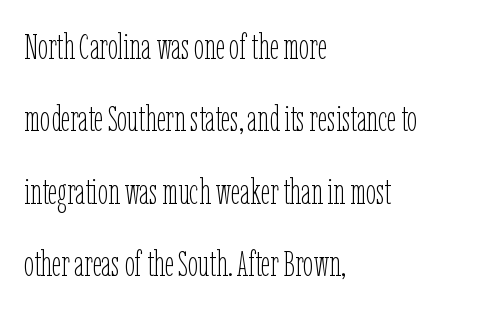
{"italic": "no", "bold": "no", "weight": "thin", "width": "condensed", "stroke_contrast": "low", "x_height": "medium", "monospaced": "no", "underline": "no", "align": "left", "line_spacing": "loose", "line_spacing_ratio": 2.01, "letter_spacing": "normal", "letter_spacing_em": 0.0, "glyph_px": 36}
